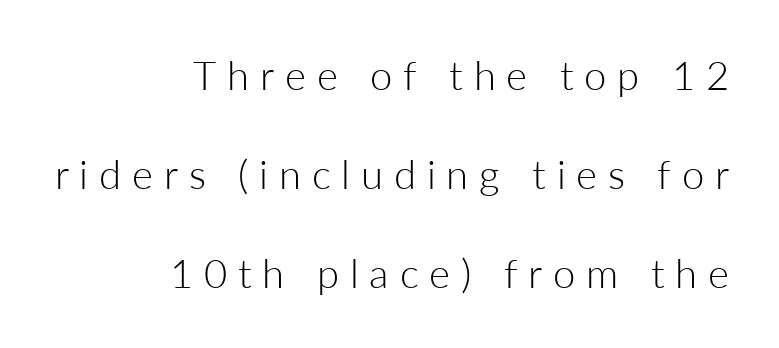
{"serif": "no", "italic": "no", "bold": "no", "weight": "light", "width": "normal", "stroke_contrast": "low", "x_height": "medium", "monospaced": "no", "underline": "no", "align": "right", "line_spacing": "loose", "line_spacing_ratio": 2.48, "letter_spacing": "wide", "letter_spacing_em": 0.27, "glyph_px": 40}
